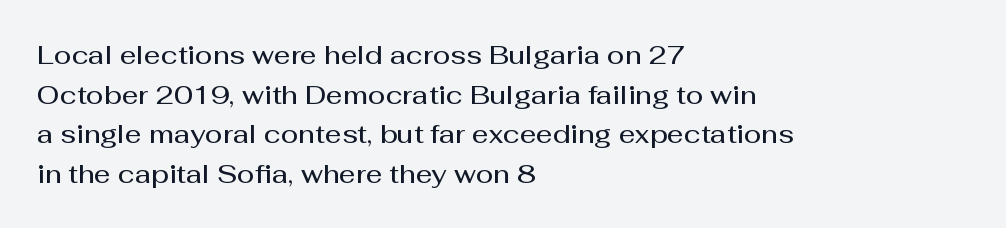
Q: Is the text bold? A: Semi-bold.
Q: Is the text italic (slanted)? A: No, it is upright.
Q: Is the text underlined? A: No.
Q: How is the paragraph aligned? A: Left-aligned.
Q: Is the spacing between letters normal or unusually wide? A: Normal.
Q: Is the spacing between lines tight, normal or loose? A: Normal.
